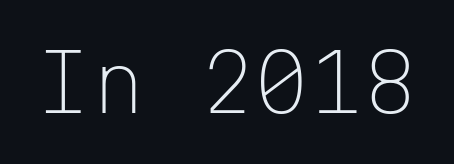
This sample uses a sans-serif face. Standard letterfit; no display-style spreading of the glyphs. A clean baseline with only descenders dipping below it. The passage shown is typed in a monospace face where columns stay perfectly aligned. The font sits on the lighter half of the weight spectrum, regular included. This is roman type, the default non-slanted kind.
